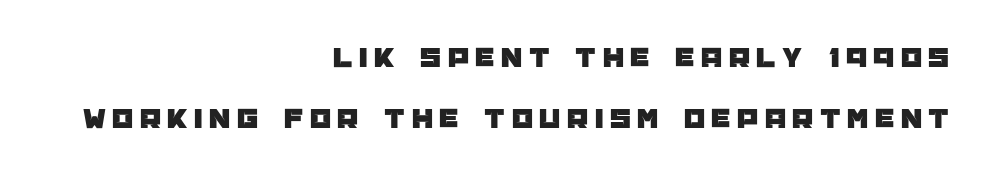
Q: Is the text italic (slanted)? A: No, it is upright.
Q: Is the typeface a serif or a sans-serif typeface? A: Sans-serif.
Q: Is the text underlined? A: No.
Q: How is the paragraph aligned? A: Right-aligned.
Q: Is the spacing between letters normal or unusually wide? A: Unusually wide.
Q: Is the spacing between lines tight, normal or loose? A: Loose.
Q: Width (condensed, normal, or wide)? A: Normal.
Q: Stroke contrast? A: Low.
Q: x-height? A: Large.
Q: Monospaced? A: No.
